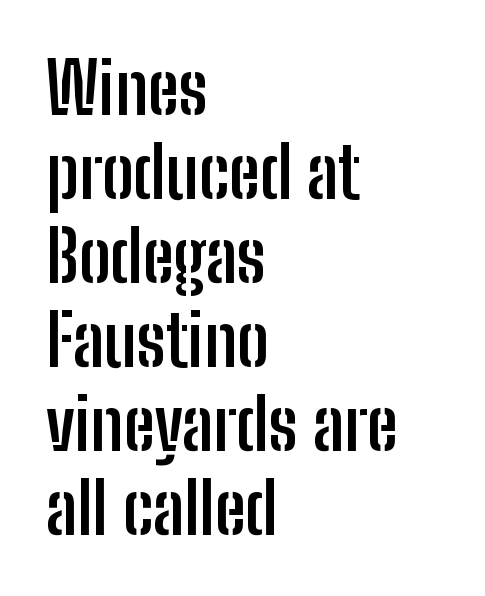
What stands out about the letter spacing? Nothing — it is the standard amount. You could not count columns in this text — the font is proportionally spaced. What kind of face is this? One without serifs — a sans. Typographic density is high because the face is bold. Check the space under the baseline: it is left empty. Every row of glyphs begins at an identical x-position on the left.
